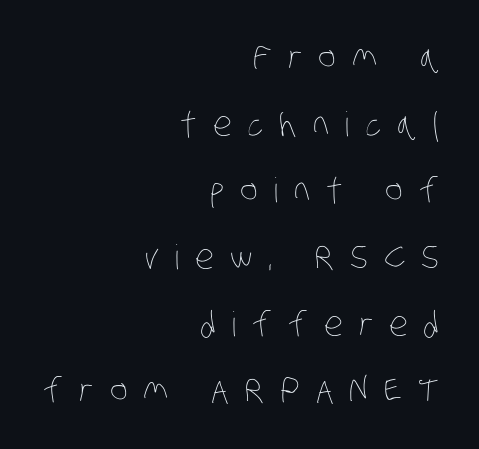
The image shows 34 px thin, condensed type; set right-aligned, loose line spacing (1.96x), unusually wide letter spacing (+0.47 em), not underlined; low stroke contrast and a large x-height.
